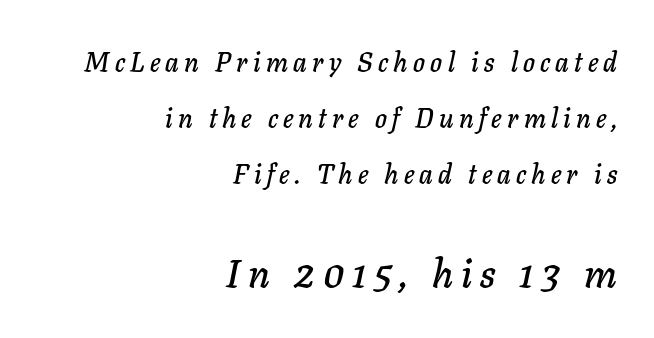
The image shows 40 px text type, italic (leaning right); set right-aligned, loose line spacing (2.08x), unusually wide letter spacing (+0.2 em), not underlined; the second (bottom) block is 1.48x larger; low stroke contrast and a medium x-height.
